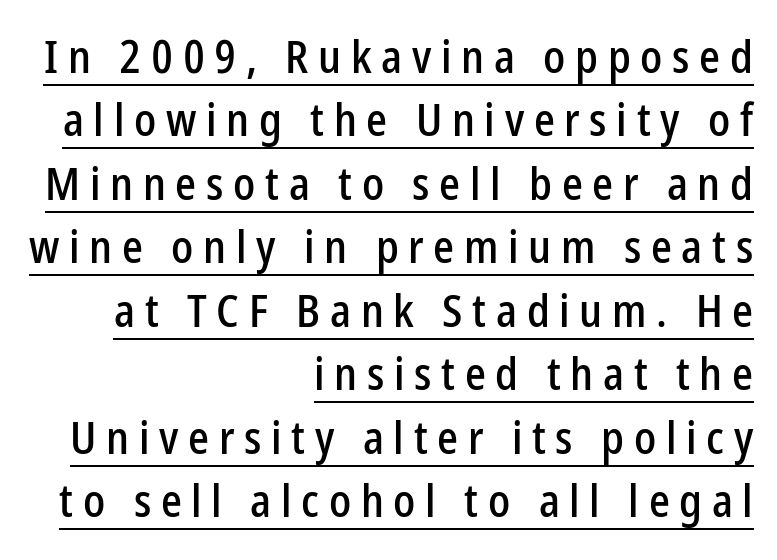
Someone cranked the tracking dial way up on this one. The lettering is marked with a stroke running underneath it. Each letter keeps its own natural width here, so spacing adapts to shape. To sum up the face: it is a sans, with no serifs. This sample uses an upright cut, with every glyph sitting square on the baseline. A flush-right, rag-left setting is used for this passage.
